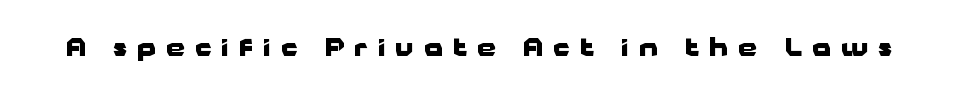
{"italic": "no", "bold": "yes", "underline": "no", "letter_spacing": "wide", "letter_spacing_em": 0.43, "glyph_px": 24}
